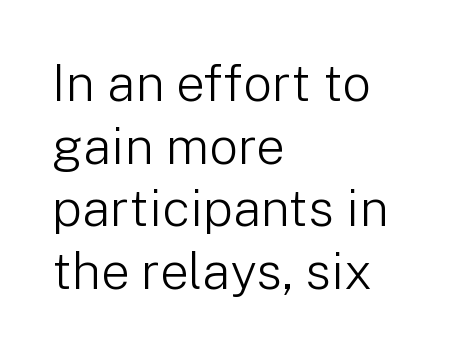
{"serif": "no", "italic": "no", "bold": "no", "weight": "light", "width": "normal", "stroke_contrast": "low", "x_height": "medium", "monospaced": "no", "underline": "no", "align": "left", "line_spacing_ratio": 1.23, "letter_spacing": "normal", "letter_spacing_em": 0.0, "glyph_px": 51}
